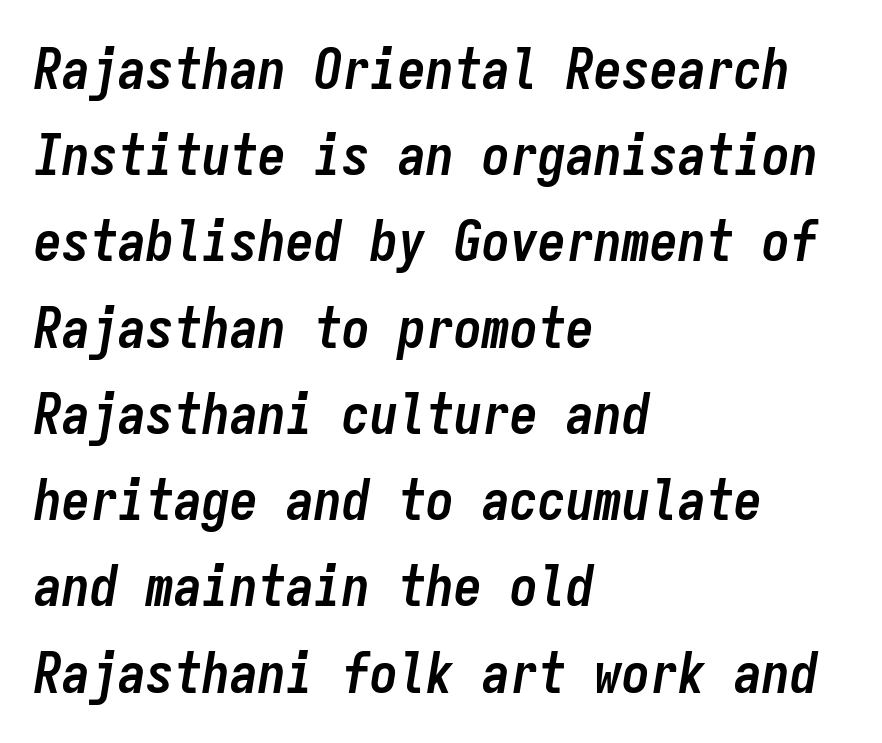
The image shows 56 px semibold, condensed type, italic (leaning right), monospaced; set left-aligned, normal line spacing (1.54x), normal letter spacing, not underlined; low stroke contrast and a medium x-height.
